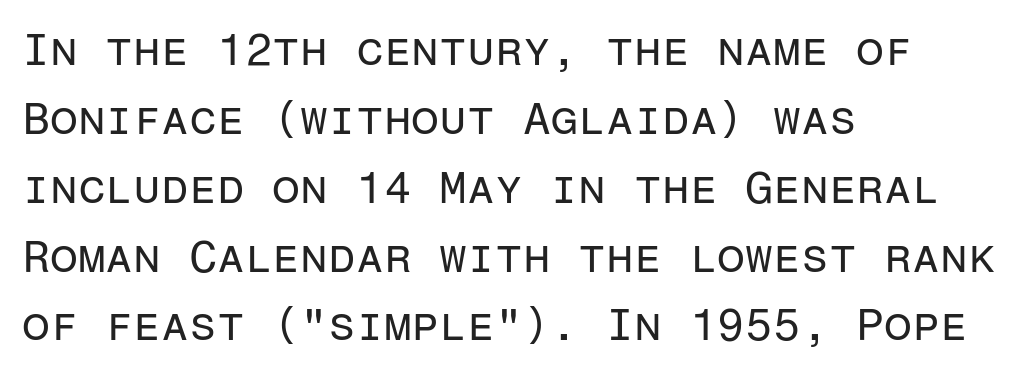
Q: Is the text bold? A: No.
Q: Is the text italic (slanted)? A: No, it is upright.
Q: Is the typeface a serif or a sans-serif typeface? A: Sans-serif.
Q: Is the text underlined? A: No.
Q: How is the paragraph aligned? A: Left-aligned.
Q: Is the spacing between letters normal or unusually wide? A: Normal.
Q: Is the spacing between lines tight, normal or loose? A: Normal.
Q: Width (condensed, normal, or wide)? A: Normal.
Q: Stroke contrast? A: Low.
Q: x-height? A: Medium.
Q: Monospaced? A: Yes.
